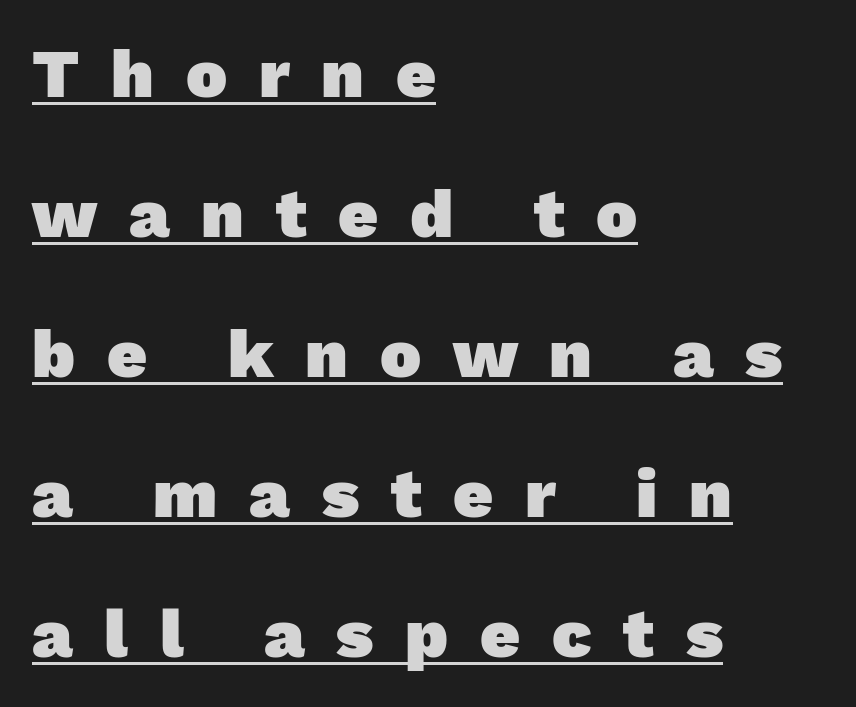
Q: Is the text bold? A: Yes.
Q: Is the typeface a serif or a sans-serif typeface? A: Sans-serif.
Q: Is the text underlined? A: Yes.
Q: How is the paragraph aligned? A: Left-aligned.
Q: Is the spacing between letters normal or unusually wide? A: Unusually wide.
Q: Is the spacing between lines tight, normal or loose? A: Loose.
Q: Width (condensed, normal, or wide)? A: Normal.
Q: Stroke contrast? A: Low.
Q: x-height? A: Medium.
Q: Monospaced? A: No.
